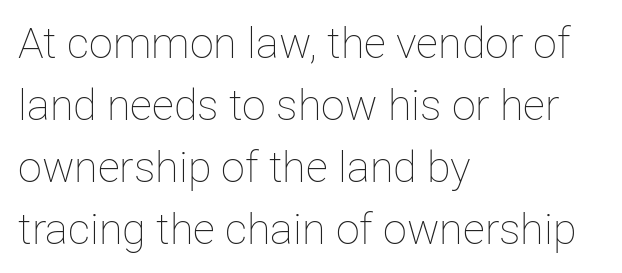
When letters stand straight like this, we call the style roman or upright. One-word summary of the alignment: left. The space directly below the letters is spotless. Is the stroke heavy? The answer is a plain regular-or-lighter. Line spacing here is normal.
